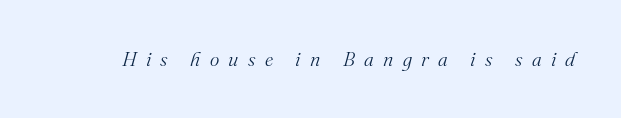
The image shows 20 px text type, italic (leaning right); set unusually wide letter spacing (+0.47 em), not underlined.
